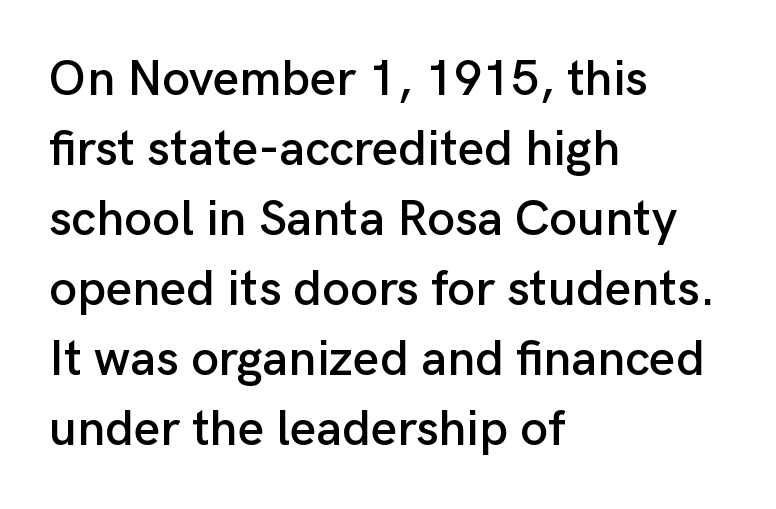
{"serif": "no", "italic": "no", "width": "normal", "stroke_contrast": "low", "x_height": "medium", "monospaced": "no", "underline": "no", "align": "left", "line_spacing": "normal", "line_spacing_ratio": 1.4, "letter_spacing": "normal", "letter_spacing_em": 0.0, "glyph_px": 50}
